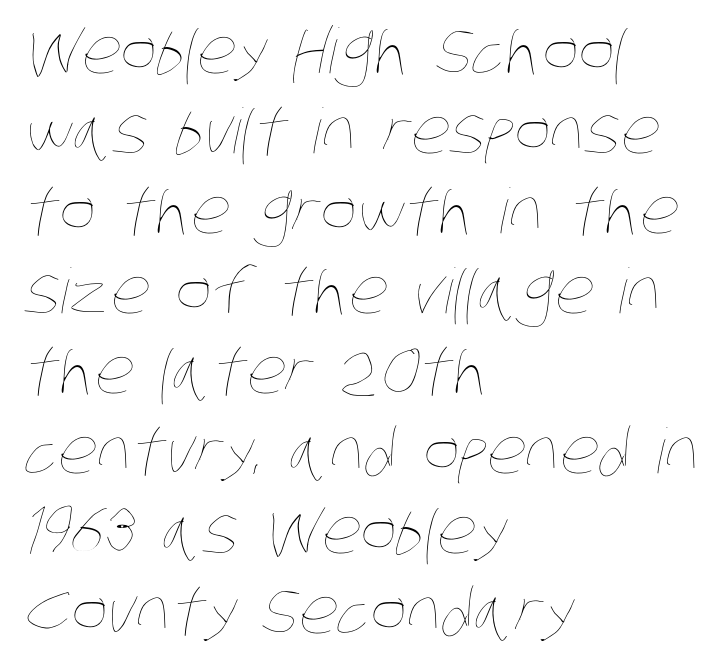
A light-to-regular cut is what we see here. The space beneath each line is pristine and unruled. Layout note: lines flush left. A typesetter would call this proportional, since set widths differ per character. Does the leading feel generous? No, just average. The rendering keeps characters at their native spacing.
